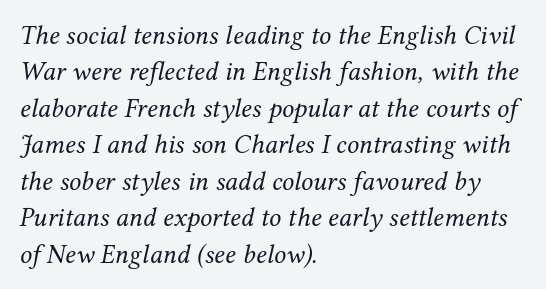
The cut favours lightness, reaching ordinary text weight at its darkest. Does the copy run flush right? No — it runs flush left. The space directly below the letters is spotless. The typography opts for an oblique posture over an upright one. Is the letter spacing exaggerated? No — it looks like the ordinary default. This sample keeps an unexceptional amount of space between lines.
